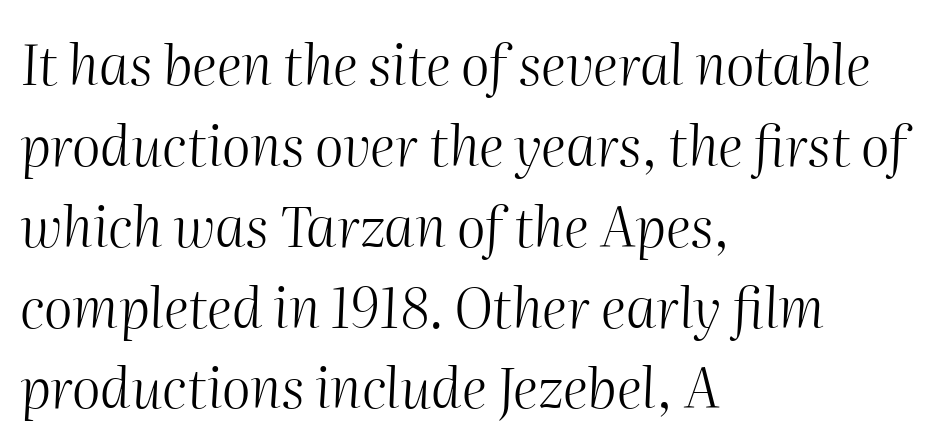
Regular leading. A typesetter would call this proportional, since set widths differ per character. Type without underlining. If you drew a ruler down the left edge, every line would touch it. The letters look calm and open, with moderate or lighter stems. Every character sits at an angle, as italics do.
